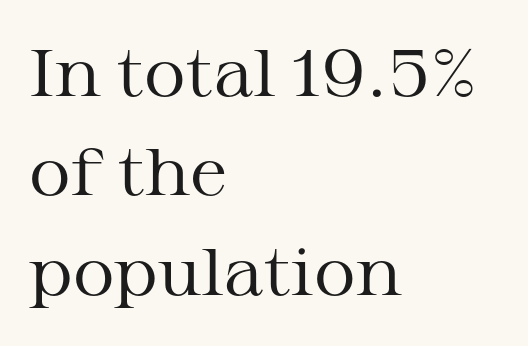
Q: Is the text bold? A: No.
Q: Is the text italic (slanted)? A: No, it is upright.
Q: Is the typeface a serif or a sans-serif typeface? A: Serif.
Q: Is the text underlined? A: No.
Q: How is the paragraph aligned? A: Left-aligned.
Q: Is the spacing between letters normal or unusually wide? A: Normal.
Q: Is the spacing between lines tight, normal or loose? A: Normal.
Q: Width (condensed, normal, or wide)? A: Wide.
Q: Stroke contrast? A: Medium.
Q: x-height? A: Medium.
Q: Monospaced? A: No.
